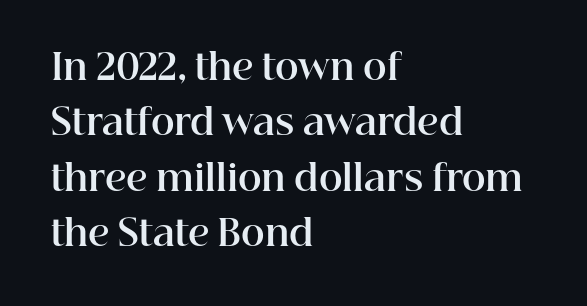
The image shows 36 px bold serif type, upright; set left-aligned, normal line spacing (1.54x), normal letter spacing, not underlined; high stroke contrast and a medium x-height.
